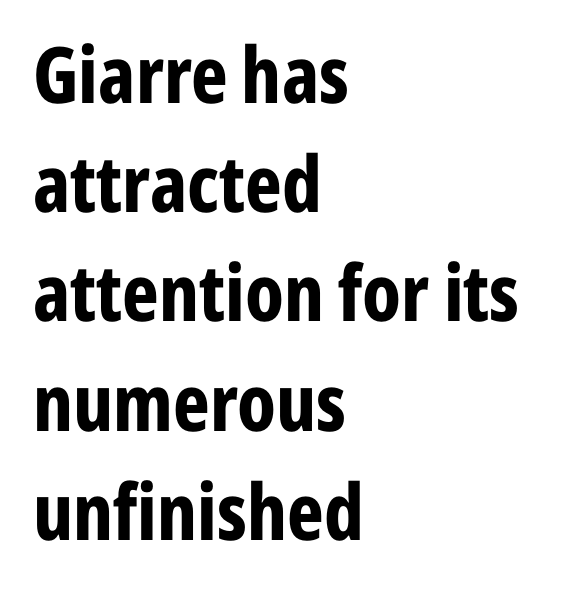
This sample keeps an unexceptional amount of space between lines. Line beginnings align vertically; line endings do not. Upright lettering throughout. What weight is shown? A full bold with thick strokes.
